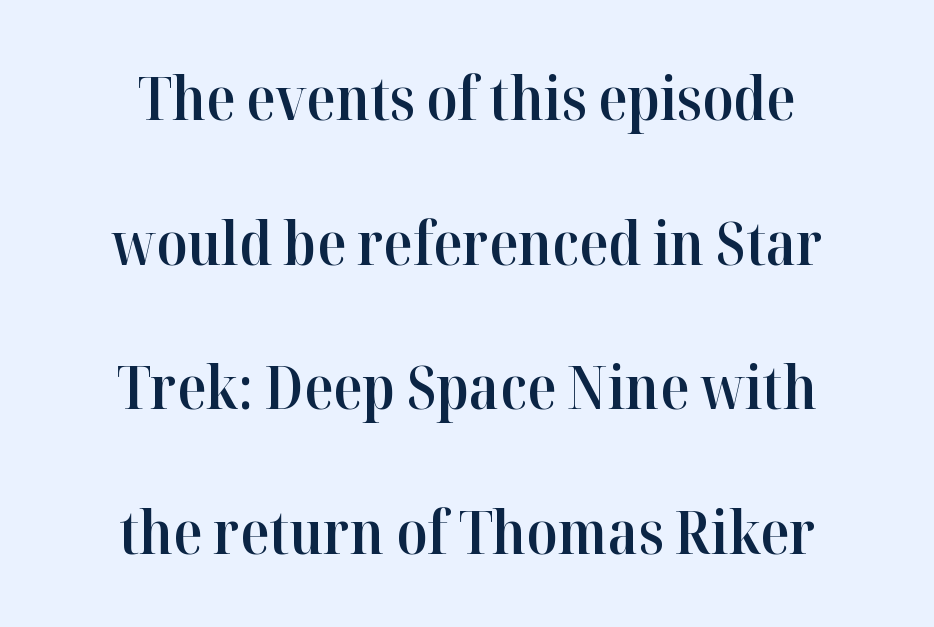
The image shows 60 px semibold serif type, upright; set centered, loose line spacing (2.41x), normal letter spacing, not underlined; high stroke contrast and a medium x-height.
